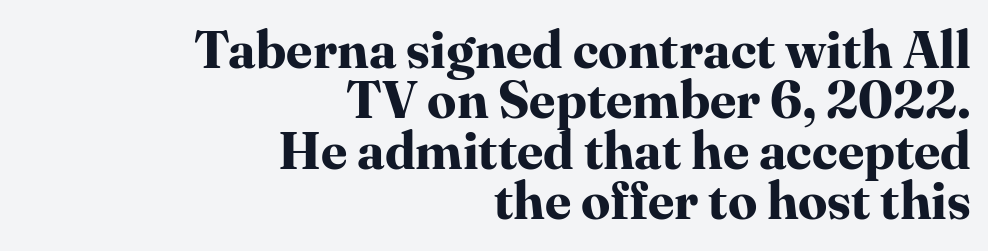
Q: Is the text bold? A: Yes.
Q: Is the text italic (slanted)? A: No, it is upright.
Q: Is the typeface a serif or a sans-serif typeface? A: Serif.
Q: Is the text underlined? A: No.
Q: How is the paragraph aligned? A: Right-aligned.
Q: Is the spacing between letters normal or unusually wide? A: Normal.
Q: Is the spacing between lines tight, normal or loose? A: Tight.
Q: Width (condensed, normal, or wide)? A: Normal.
Q: Stroke contrast? A: High.
Q: x-height? A: Medium.
Q: Monospaced? A: No.
